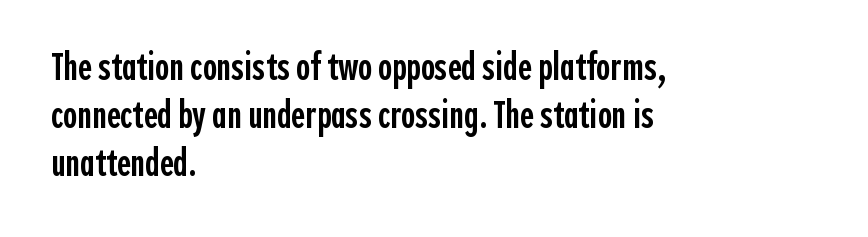
Q: Is the text bold? A: Semi-bold.
Q: Is the text italic (slanted)? A: No, it is upright.
Q: Is the typeface a serif or a sans-serif typeface? A: Sans-serif.
Q: Is the text underlined? A: No.
Q: How is the paragraph aligned? A: Left-aligned.
Q: Is the spacing between letters normal or unusually wide? A: Normal.
Q: Is the spacing between lines tight, normal or loose? A: Normal.
Q: Width (condensed, normal, or wide)? A: Condensed.
Q: x-height? A: Medium.
Q: Monospaced? A: No.
